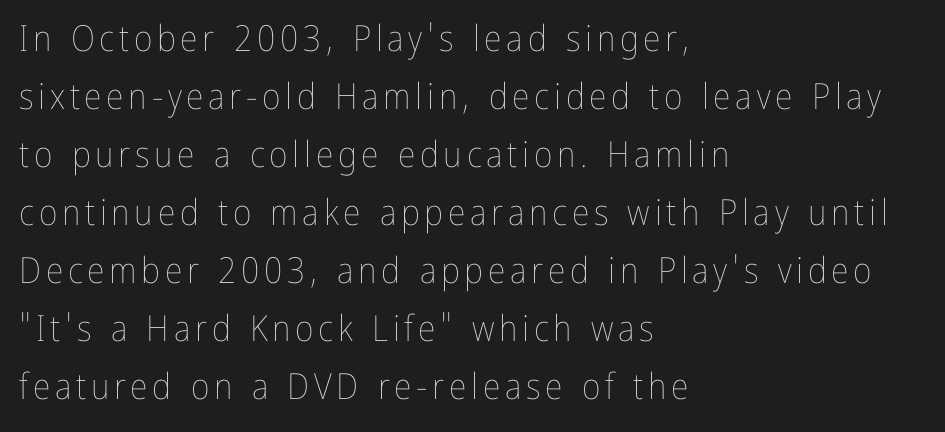
The image shows 36 px thin, condensed type, upright; set left-aligned, normal line spacing (1.61x), not underlined; low stroke contrast and a medium x-height.
